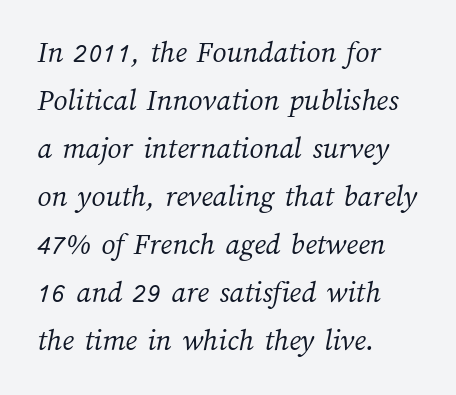
Q: Is the text bold? A: No.
Q: Is the text underlined? A: No.
Q: How is the paragraph aligned? A: Left-aligned.
Q: Is the spacing between letters normal or unusually wide? A: Normal.
Q: Is the spacing between lines tight, normal or loose? A: Normal.
Q: Width (condensed, normal, or wide)? A: Normal.
Q: Stroke contrast? A: Medium.
Q: x-height? A: Medium.
Q: Monospaced? A: No.
